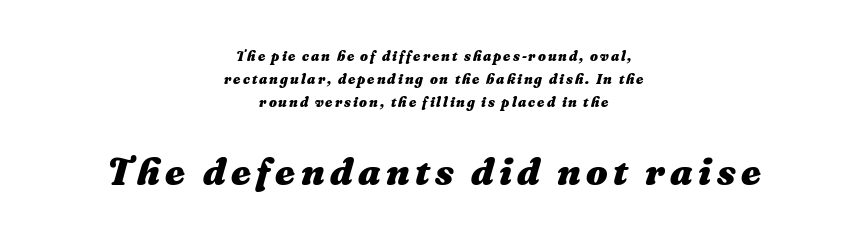
{"italic": "yes", "lean": "right", "slant_degrees": 16, "bold": "yes", "weight": "heavy", "width": "normal", "stroke_contrast": "medium", "x_height": "medium", "monospaced": "no", "underline": "no", "align": "center", "line_spacing": "normal", "line_spacing_ratio": 1.65, "larger_block": "second", "size_ratio": 2.71, "glyph_px": 38}
